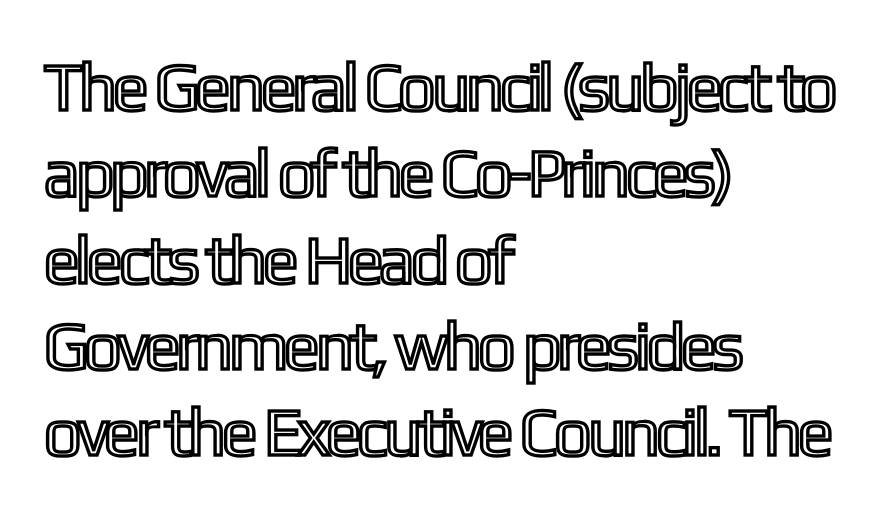
The strip under each line holds only bare page. Does the lettering tilt? It doesn't — this is upright. Typeset ragged right — the left edge is the straight one. Spacing verdict: proportional, widths tailored to each character. Honestly, the row spacing looks completely unremarkable.
